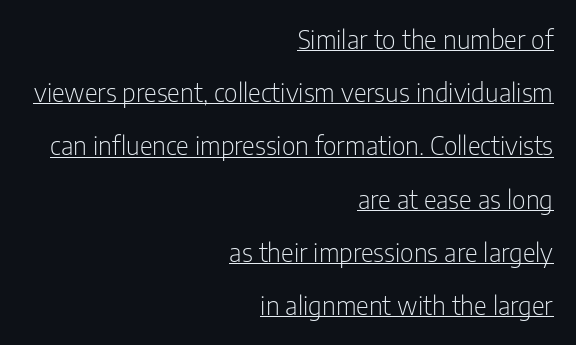
If you drew a line through each stem, it would be perfectly vertical. There is no visible air inserted between adjacent glyphs. Horizontally, the lines are justified to the trailing edge only. Notice how a bar underscores the lettering throughout.
